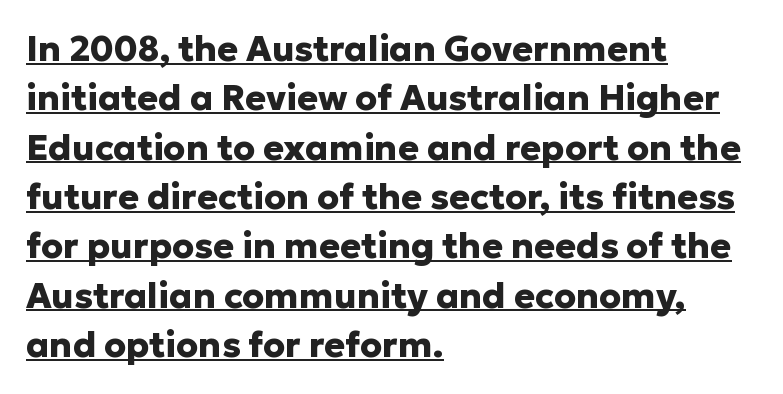
{"serif": "no", "italic": "no", "bold": "yes", "weight": "heavy", "width": "normal", "stroke_contrast": "low", "x_height": "medium", "monospaced": "no", "underline": "yes", "align": "left", "line_spacing": "normal", "line_spacing_ratio": 1.41, "letter_spacing": "normal", "letter_spacing_em": 0.0, "glyph_px": 35}
